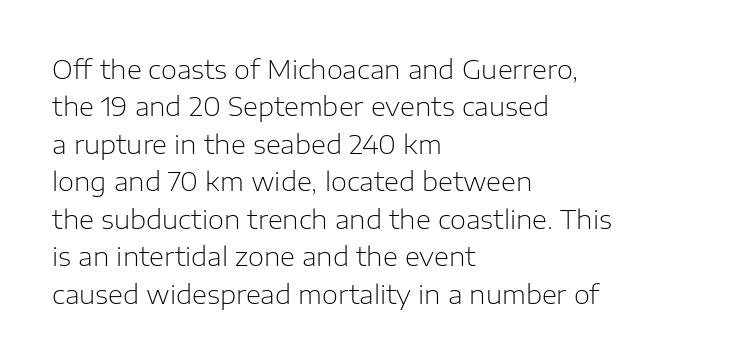
Is the letter spacing exaggerated? No — it looks like the ordinary default. This block has exactly the height ordinary leading produces. This is the regular roman posture of the typeface. Weight: not bold — regular or lighter.
